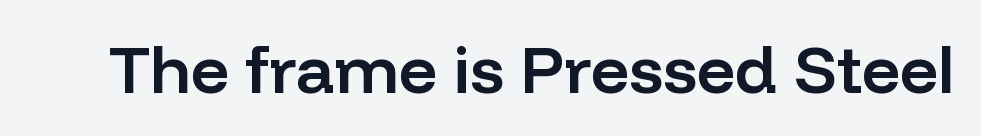
{"serif": "no", "italic": "no", "bold": "semi", "weight": "semibold", "width": "normal", "stroke_contrast": "low", "x_height": "medium", "monospaced": "no", "underline": "no", "letter_spacing": "normal", "letter_spacing_em": 0.0, "glyph_px": 67}
